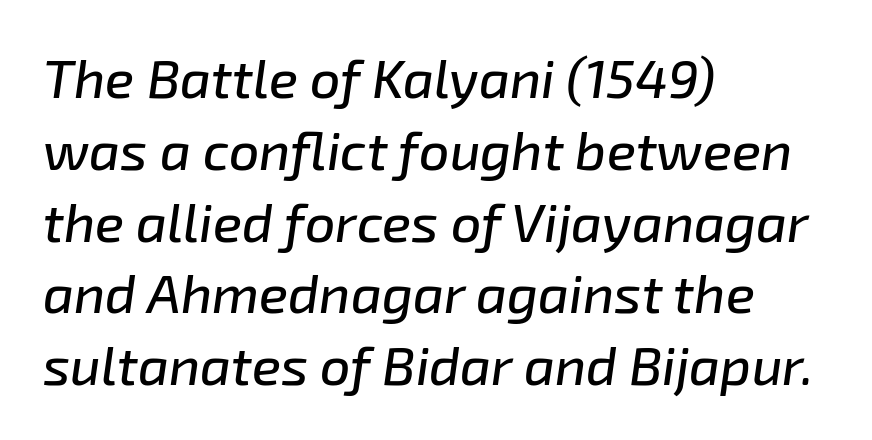
{"italic": "yes", "lean": "right", "slant_degrees": 8, "width": "normal", "stroke_contrast": "low", "x_height": "medium", "monospaced": "no", "underline": "no", "align": "left", "line_spacing": "normal", "line_spacing_ratio": 1.33, "letter_spacing": "normal", "letter_spacing_em": 0.0, "glyph_px": 54}
